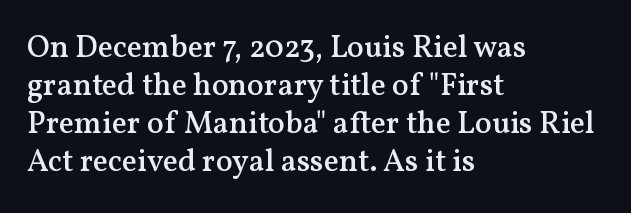
The image shows 31 px semibold serif type, upright; set left-aligned, line spacing 1.23x, normal letter spacing, not underlined; medium stroke contrast and a medium x-height.
